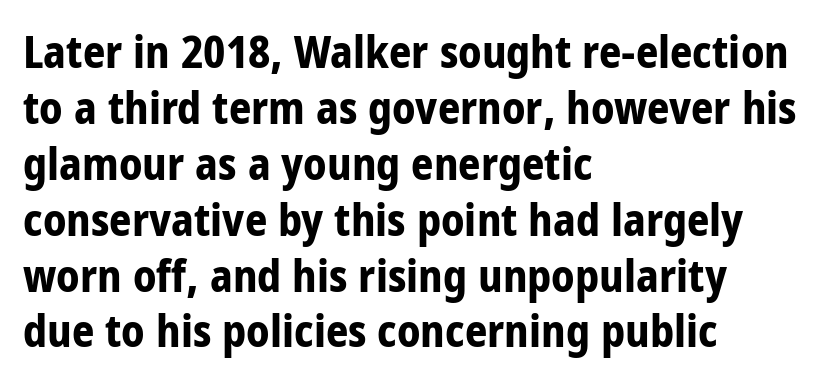
The foot of each line stays bare and open. Typesetter's note: full bold, strokes at maximum text heaviness. The line texture is even and compact thanks to regular tracking. Line spacing here is normal.
